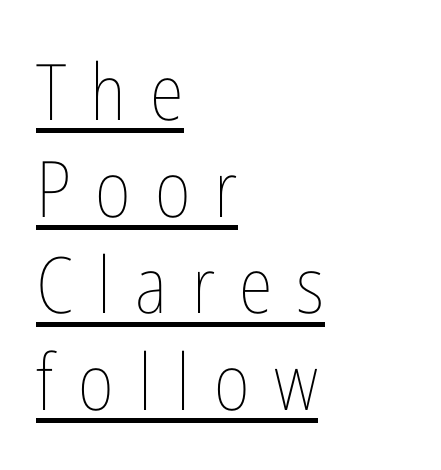
Q: Is the text bold? A: No.
Q: Is the text italic (slanted)? A: No, it is upright.
Q: Is the text underlined? A: Yes.
Q: How is the paragraph aligned? A: Left-aligned.
Q: Is the spacing between letters normal or unusually wide? A: Unusually wide.
Q: Width (condensed, normal, or wide)? A: Condensed.
Q: Stroke contrast? A: Low.
Q: x-height? A: Medium.
Q: Monospaced? A: No.
